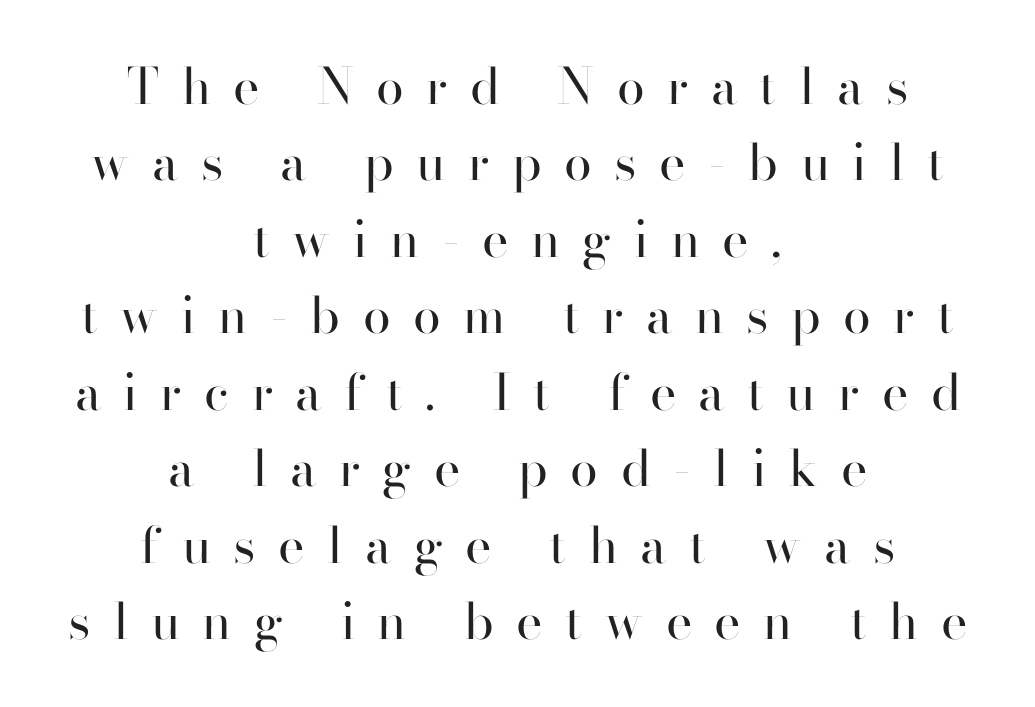
{"serif": "no", "italic": "no", "bold": "no", "weight": "regular", "width": "normal", "stroke_contrast": "high", "x_height": "small", "monospaced": "no", "underline": "no", "align": "center", "line_spacing": "normal", "line_spacing_ratio": 1.53, "letter_spacing": "wide", "letter_spacing_em": 0.45, "glyph_px": 50}
